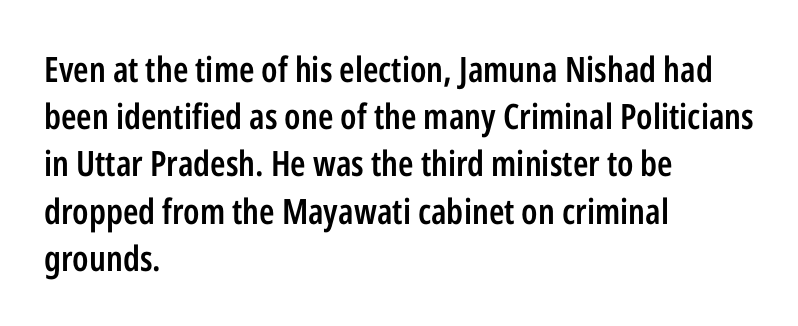
Q: Is the text bold? A: Semi-bold.
Q: Is the text italic (slanted)? A: No, it is upright.
Q: Is the typeface a serif or a sans-serif typeface? A: Sans-serif.
Q: Is the text underlined? A: No.
Q: How is the paragraph aligned? A: Left-aligned.
Q: Is the spacing between letters normal or unusually wide? A: Normal.
Q: Is the spacing between lines tight, normal or loose? A: Normal.
Q: Width (condensed, normal, or wide)? A: Condensed.
Q: Stroke contrast? A: Low.
Q: x-height? A: Medium.
Q: Monospaced? A: No.
